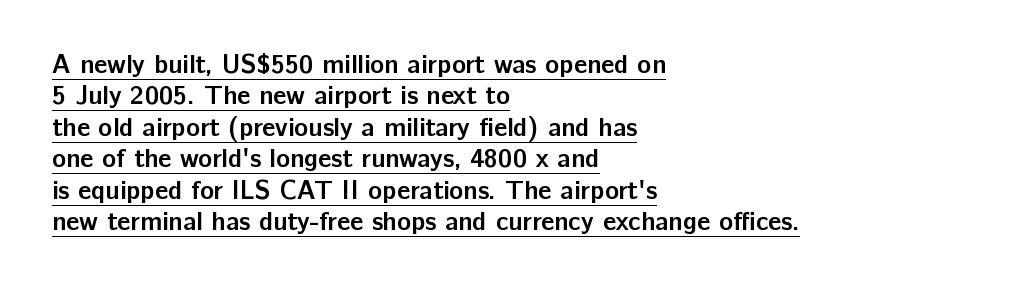
The image shows 26 px bold type, upright; set left-aligned, line spacing 1.21x, normal letter spacing, underlined.
